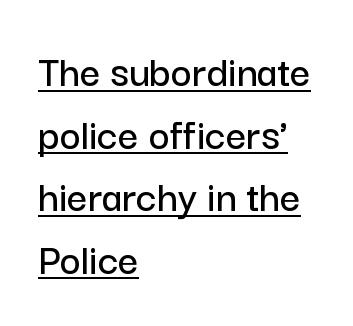
The image shows 45 px sans-serif type, upright; set left-aligned, normal line spacing (1.39x), normal letter spacing, underlined; low stroke contrast and a medium x-height.
